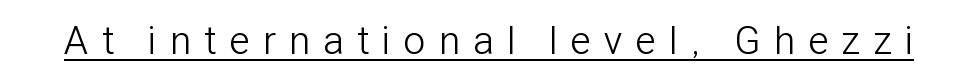
This rendering widens character spacing well past its baseline value. The passage shown is typeset with a sans-serif family. Compared with undecorated copy, this sample adds a rule below the words. The passage shown is not bold in any degree. Do the characters align in a grid? No, the font is proportional. The type sits square on the baseline with zero lean.
